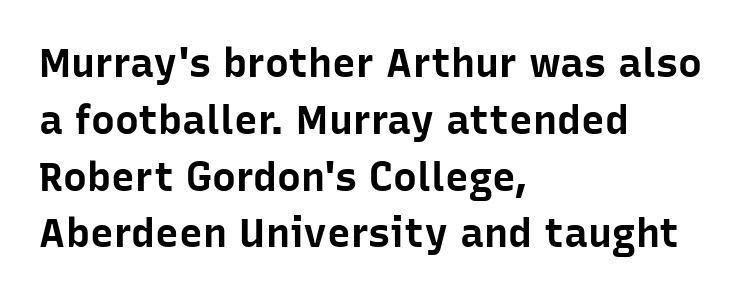
Type without underlining. Notice how thick the strokes are: this is what a full bold looks like. Spacing verdict: proportional, widths tailored to each character. Stroke terminals: plain, sans-serif. Visually the block forms a straight wall on the left and a jagged coastline on the right. Italic? Not at all — the glyphs are vertical.
